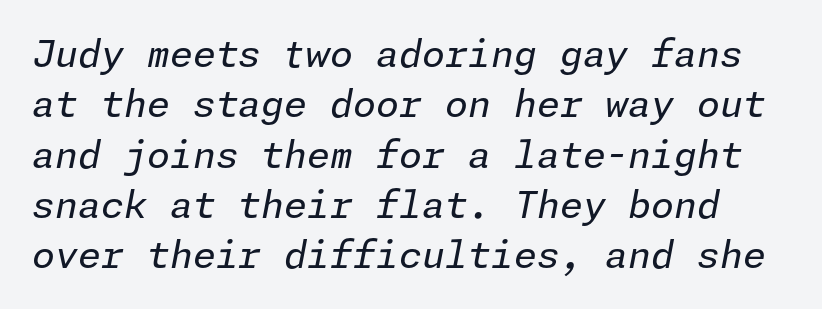
The image shows 37 px regular-weight type, italic (leaning right); set normal line spacing (1.36x), normal letter spacing, not underlined; low stroke contrast and a medium x-height.
